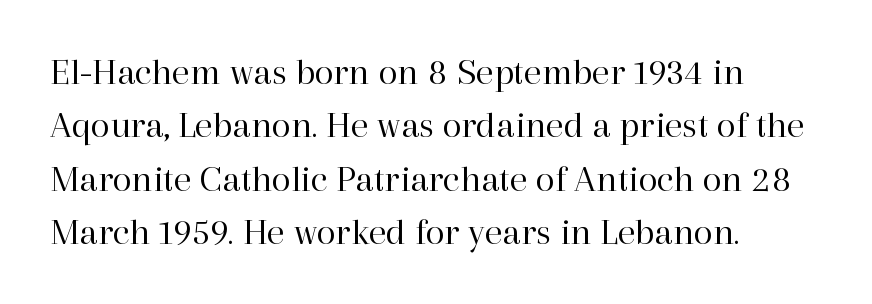
{"serif": "yes", "italic": "no", "bold": "no", "weight": "regular", "width": "normal", "stroke_contrast": "high", "x_height": "medium", "monospaced": "no", "underline": "no", "align": "left", "line_spacing": "normal", "line_spacing_ratio": 1.37, "letter_spacing": "normal", "letter_spacing_em": 0.0, "glyph_px": 39}
